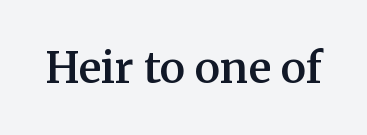
The letters are semibold — heavier than regular but short of a full bold. Serif or sans? Serif — the stroke terminals have little feet. The glyphs are unaccompanied by any horizontal stroke below them. Characters remain perfectly vertical along every line. The type is set solid horizontally, with unmodified tracking.
